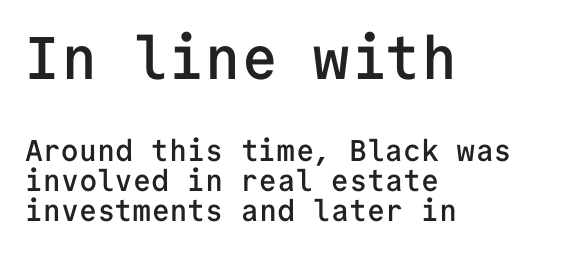
The horizontal fit of the characters is conventional and even. Descenders hang freely into open space. Notice how descenders almost collide with the ascenders below — that's tight leading. Think of a typewriter: that constant character pitch is what you see here.
